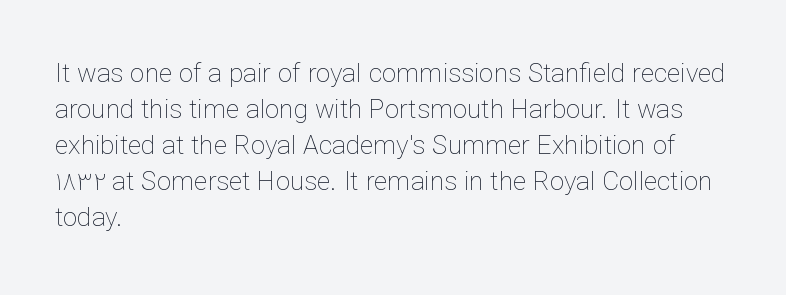
The characters are drawn with everyday or finer stroke widths. Line beginnings align vertically; line endings do not. Rule under the text: the space is simply empty. Words appear dense and cohesive because spacing is normal. Whoever set this chose a conventional vertical rhythm. Rendered with straight, roman letterforms.
